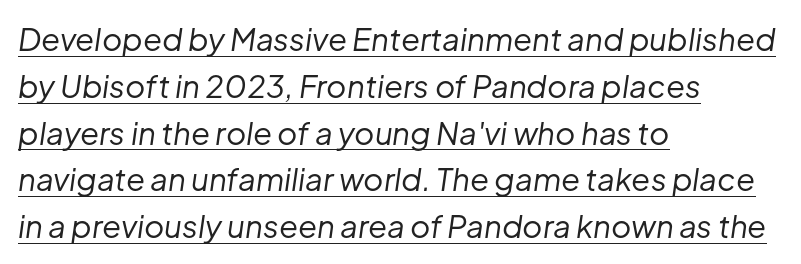
Spacing verdict: proportional, widths tailored to each character. Students, observe the line beneath the letters — that is underlining. The vertical gap from one line to the next is medium. Is the type slanted? Yes — the strokes lean at a clear angle. Caption: face not bold, strokes unweighted. Teacher's note: observe the even left margin — that is flush-left alignment.
